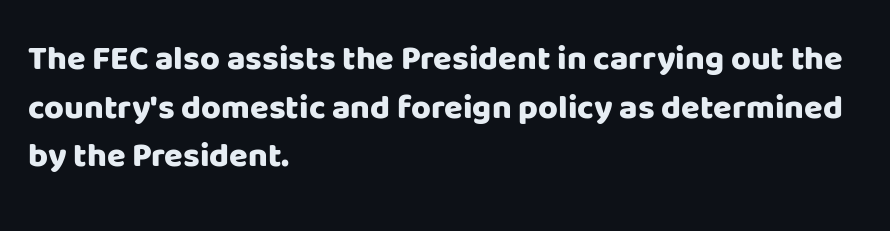
{"serif": "no", "italic": "no", "bold": "yes", "weight": "heavy", "width": "normal", "stroke_contrast": "low", "x_height": "large", "monospaced": "no", "underline": "no", "align": "left", "line_spacing": "normal", "line_spacing_ratio": 1.43, "letter_spacing": "normal", "letter_spacing_em": 0.0, "glyph_px": 34}
